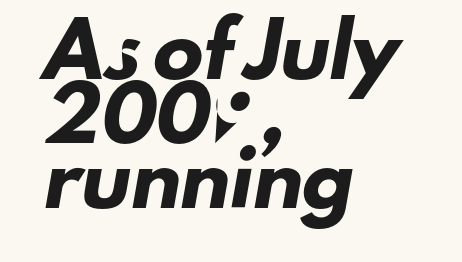
Q: Is the typeface a serif or a sans-serif typeface? A: Sans-serif.
Q: Is the text underlined? A: No.
Q: How is the paragraph aligned? A: Left-aligned.
Q: Is the spacing between letters normal or unusually wide? A: Normal.
Q: Is the spacing between lines tight, normal or loose? A: Normal.
Q: Width (condensed, normal, or wide)? A: Normal.
Q: Stroke contrast? A: Low.
Q: x-height? A: Small.
Q: Monospaced? A: No.
